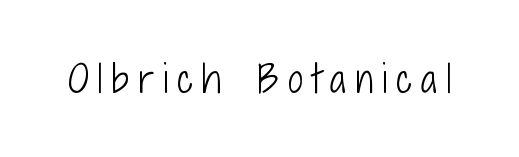
Q: Is the text bold? A: No.
Q: Is the text italic (slanted)? A: No, it is upright.
Q: Is the typeface a serif or a sans-serif typeface? A: Sans-serif.
Q: Is the text underlined? A: No.
Q: Is the spacing between letters normal or unusually wide? A: Unusually wide.
Q: Width (condensed, normal, or wide)? A: Condensed.
Q: Stroke contrast? A: Low.
Q: x-height? A: Medium.
Q: Monospaced? A: No.
